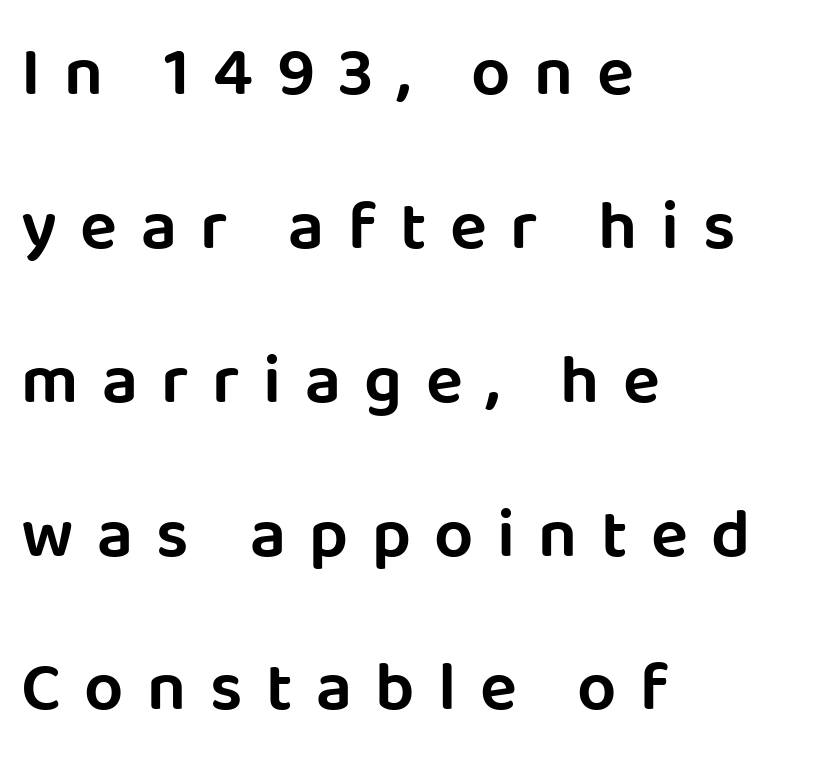
Q: Is the text italic (slanted)? A: No, it is upright.
Q: Is the typeface a serif or a sans-serif typeface? A: Sans-serif.
Q: Is the text underlined? A: No.
Q: How is the paragraph aligned? A: Left-aligned.
Q: Is the spacing between letters normal or unusually wide? A: Unusually wide.
Q: Is the spacing between lines tight, normal or loose? A: Loose.
Q: Width (condensed, normal, or wide)? A: Normal.
Q: Stroke contrast? A: Low.
Q: x-height? A: Large.
Q: Monospaced? A: No.
